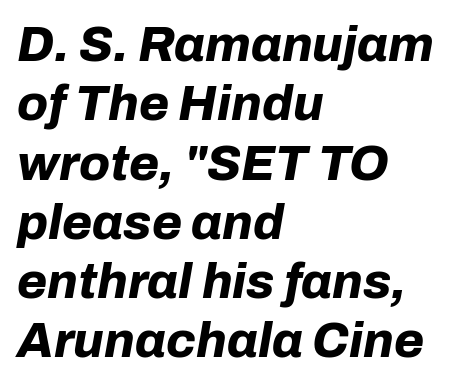
The image shows 49 px bold type, italic (leaning right); set left-aligned, line spacing 1.21x, normal letter spacing, not underlined; low stroke contrast and a medium x-height.
